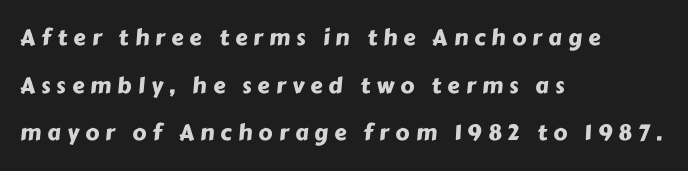
Q: Is the text underlined? A: No.
Q: How is the paragraph aligned? A: Left-aligned.
Q: Is the spacing between letters normal or unusually wide? A: Unusually wide.
Q: Is the spacing between lines tight, normal or loose? A: Loose.
